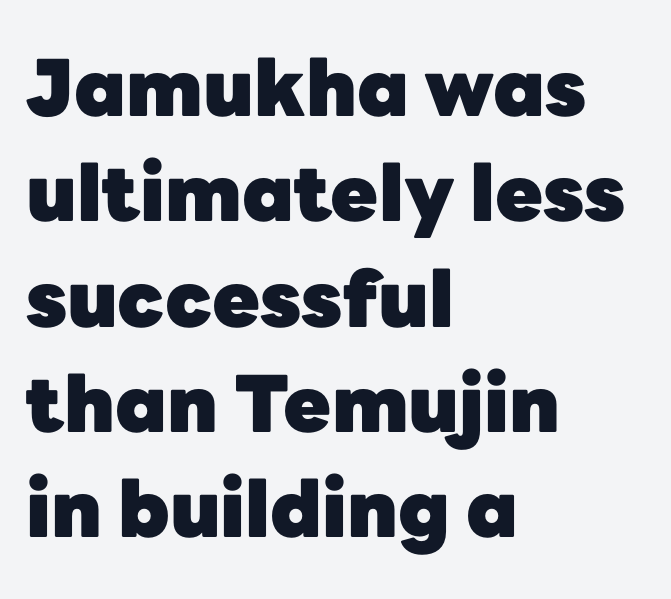
Q: Is the text bold? A: Yes.
Q: Is the text italic (slanted)? A: No, it is upright.
Q: Is the typeface a serif or a sans-serif typeface? A: Sans-serif.
Q: Is the text underlined? A: No.
Q: How is the paragraph aligned? A: Left-aligned.
Q: Is the spacing between letters normal or unusually wide? A: Normal.
Q: Is the spacing between lines tight, normal or loose? A: Normal.
Q: Width (condensed, normal, or wide)? A: Normal.
Q: Stroke contrast? A: Low.
Q: x-height? A: Medium.
Q: Monospaced? A: No.
